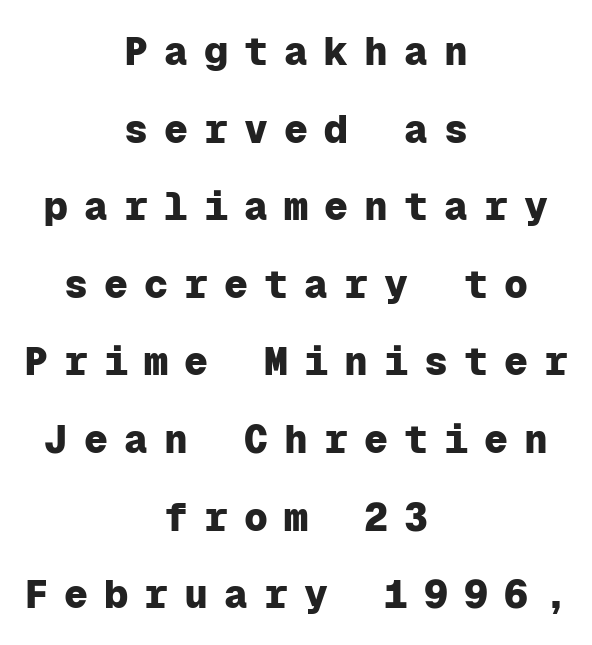
Weight check: bold — yes, fully. Fixed-width glyphs throughout — classic coding-font behaviour. Letters rest on an invisible, unmarked baseline. Every row of glyphs is offset so its center matches the block's center.
